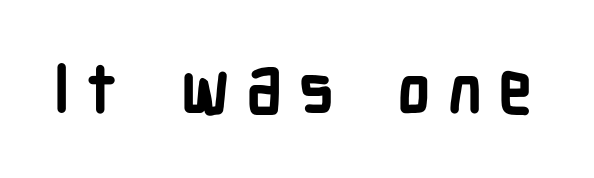
The face used here has the dense, thick strokes of a bold. Type style note: lacks serifs. Looks like regular typesetting: each glyph gets only the width it needs. Substantial extra tracking has been applied to these lines. Decoration check: the copy has no underline. Rendered with straight, roman letterforms.
